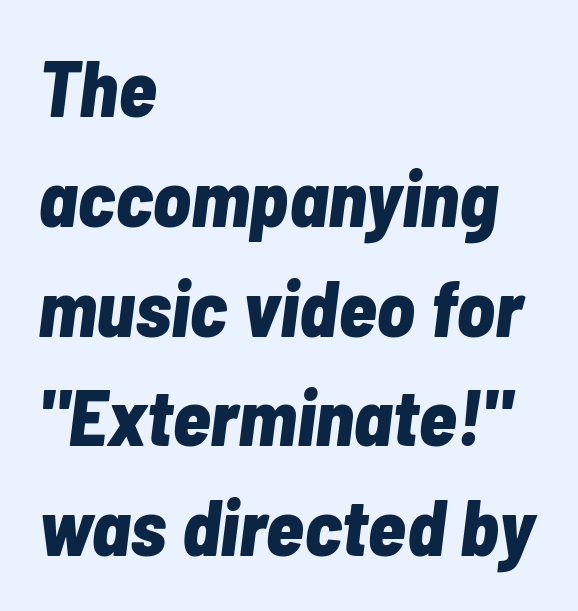
The image shows 79 px bold, condensed type, italic (leaning right); set left-aligned, normal line spacing (1.39x), normal letter spacing, not underlined; low stroke contrast and a medium x-height.
